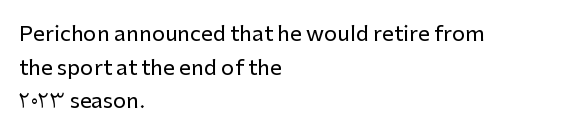
{"italic": "no", "underline": "no", "align": "left", "line_spacing": "normal", "line_spacing_ratio": 1.6, "letter_spacing": "normal", "letter_spacing_em": 0.0, "glyph_px": 21}
